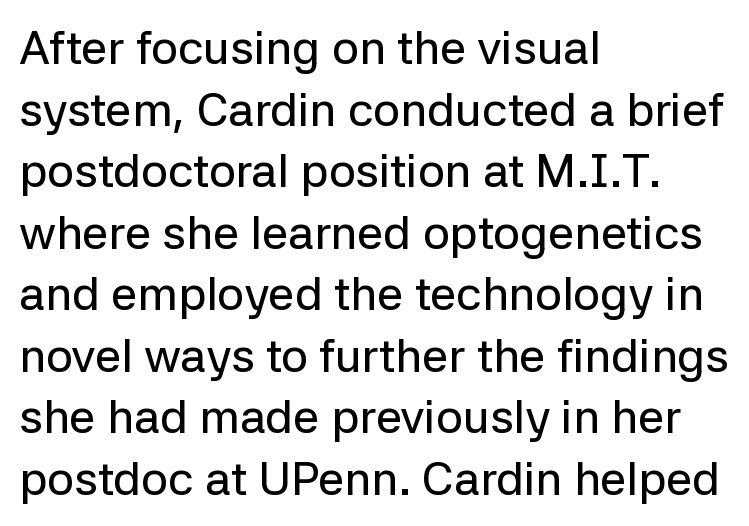
The image shows 47 px sans-serif type, upright; set left-aligned, normal line spacing (1.31x), normal letter spacing, not underlined; low stroke contrast and a medium x-height.
